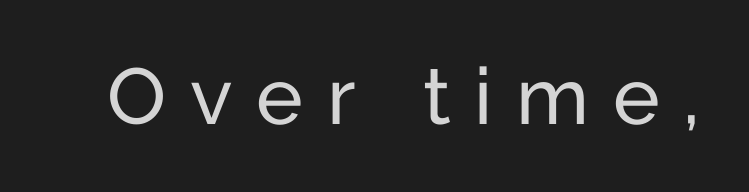
{"serif": "no", "italic": "no", "width": "normal", "stroke_contrast": "low", "x_height": "medium", "monospaced": "no", "underline": "no", "letter_spacing": "wide", "letter_spacing_em": 0.3, "glyph_px": 79}
